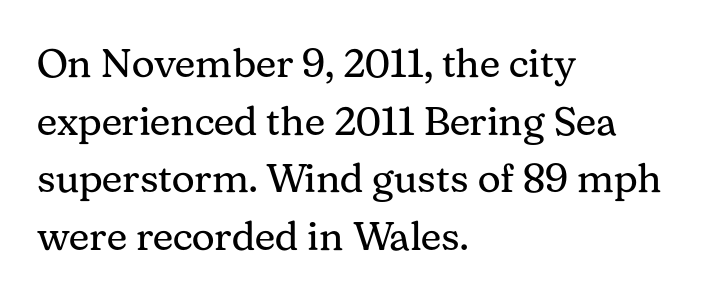
The image shows 40 px regular-weight serif type, upright; set left-aligned, normal line spacing (1.44x), normal letter spacing, not underlined; medium stroke contrast and a medium x-height.
